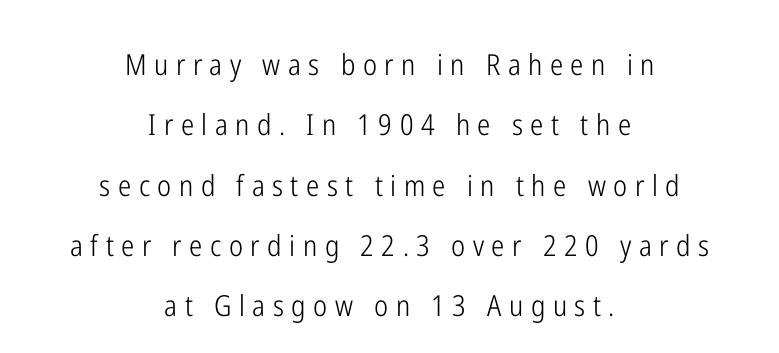
Q: Is the text bold? A: No.
Q: Is the text italic (slanted)? A: No, it is upright.
Q: Is the typeface a serif or a sans-serif typeface? A: Sans-serif.
Q: Is the text underlined? A: No.
Q: How is the paragraph aligned? A: Centered.
Q: Is the spacing between letters normal or unusually wide? A: Unusually wide.
Q: Is the spacing between lines tight, normal or loose? A: Loose.
Q: Width (condensed, normal, or wide)? A: Condensed.
Q: Stroke contrast? A: Low.
Q: x-height? A: Medium.
Q: Monospaced? A: No.
